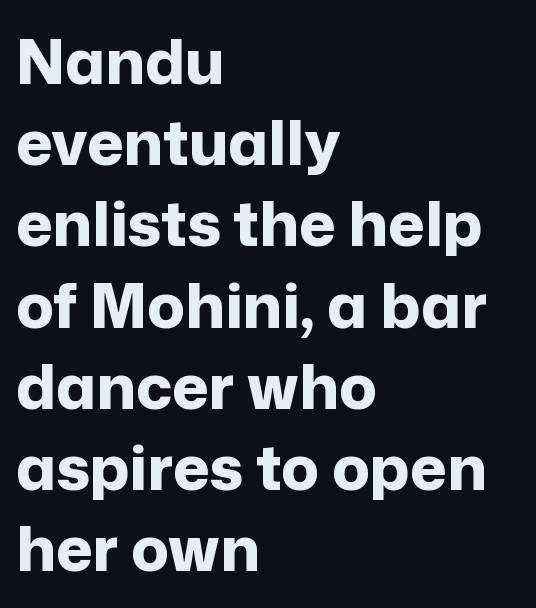
Type style note: lacks serifs. Quick note: interline space is typical. Rendered with straight, roman letterforms. Each letter keeps its own natural width here, so spacing adapts to shape. Nobody touched the tracking dial on this one. The sample has been set heavy, in full bold.
